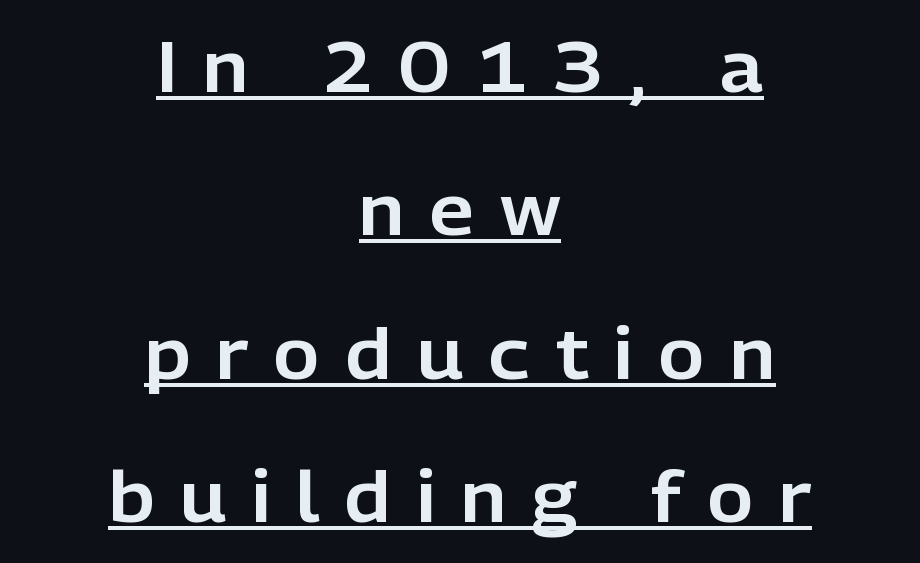
{"serif": "no", "italic": "no", "width": "normal", "stroke_contrast": "low", "x_height": "medium", "monospaced": "no", "underline": "yes", "align": "center", "line_spacing": "loose", "line_spacing_ratio": 2.05, "letter_spacing": "wide", "letter_spacing_em": 0.37, "glyph_px": 70}
